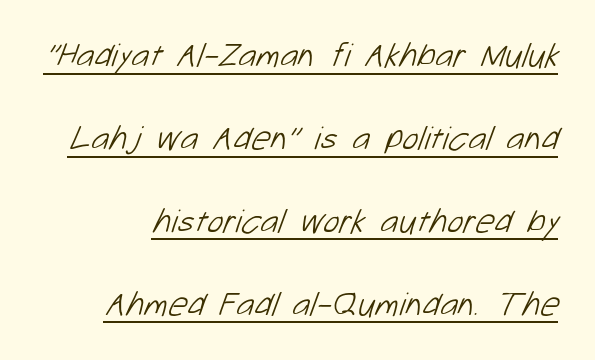
Q: Is the text bold? A: No.
Q: Is the typeface a serif or a sans-serif typeface? A: Sans-serif.
Q: Is the text underlined? A: Yes.
Q: Is the spacing between letters normal or unusually wide? A: Normal.
Q: Is the spacing between lines tight, normal or loose? A: Loose.
Q: Width (condensed, normal, or wide)? A: Normal.
Q: Stroke contrast? A: Low.
Q: x-height? A: Medium.
Q: Monospaced? A: No.
